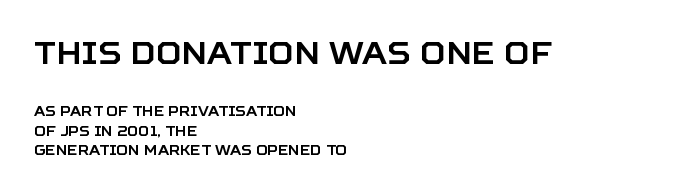
The image shows 31 px sans-serif type, upright; set left-aligned, normal line spacing (1.4x), normal letter spacing, not underlined; the first (top) block is 2.21x larger; low stroke contrast and a large x-height.
